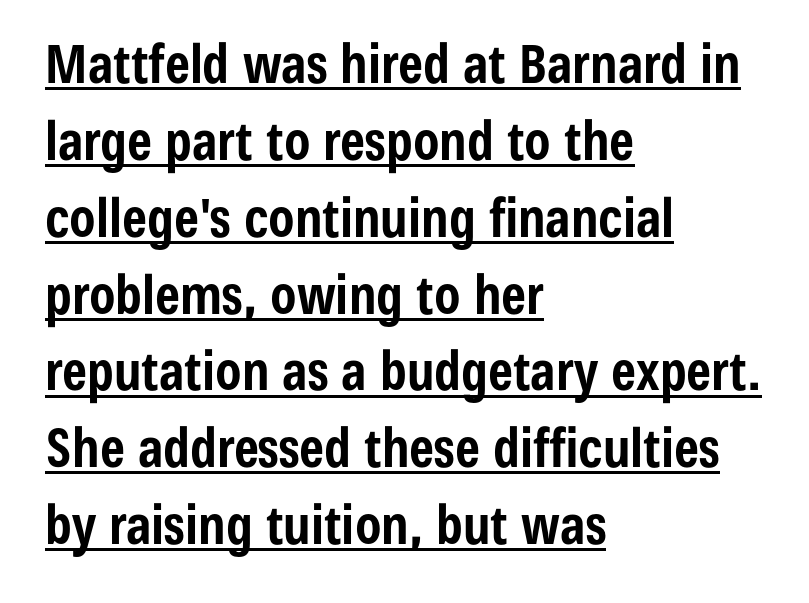
Q: Is the text bold? A: Yes.
Q: Is the text italic (slanted)? A: No, it is upright.
Q: Is the typeface a serif or a sans-serif typeface? A: Sans-serif.
Q: Is the text underlined? A: Yes.
Q: How is the paragraph aligned? A: Left-aligned.
Q: Is the spacing between letters normal or unusually wide? A: Normal.
Q: Is the spacing between lines tight, normal or loose? A: Normal.
Q: Width (condensed, normal, or wide)? A: Condensed.
Q: Stroke contrast? A: Low.
Q: x-height? A: Medium.
Q: Monospaced? A: No.
